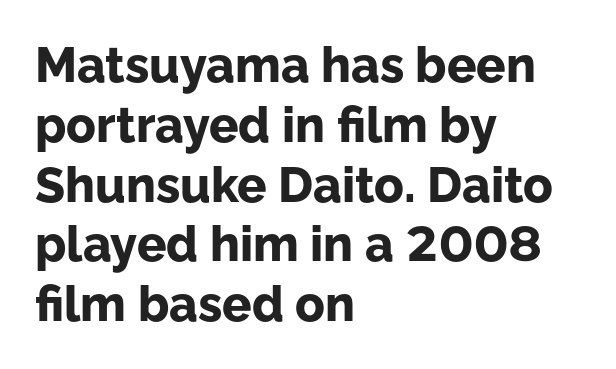
Serif or sans? Sans — the stroke terminals are bare. Honestly, there is no underline to notice here at all. Inter-character spacing is left at the font's built-in metrics. The passage is arranged the way most books set body copy — flush left. Vertical strokes here are truly vertical.
